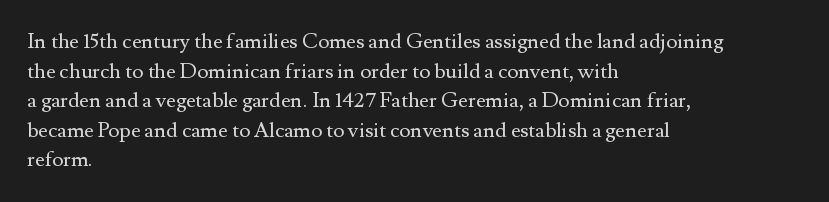
Q: Is the text bold? A: No.
Q: Is the text italic (slanted)? A: No, it is upright.
Q: Is the text underlined? A: No.
Q: How is the paragraph aligned? A: Left-aligned.
Q: Is the spacing between letters normal or unusually wide? A: Normal.
Q: Is the spacing between lines tight, normal or loose? A: Normal.
